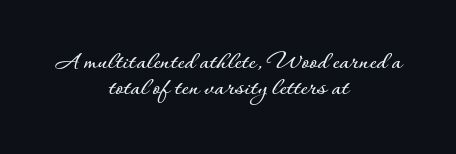
The image shows 27 px text type; set centered, tight line spacing (0.97x), normal letter spacing, not underlined.
